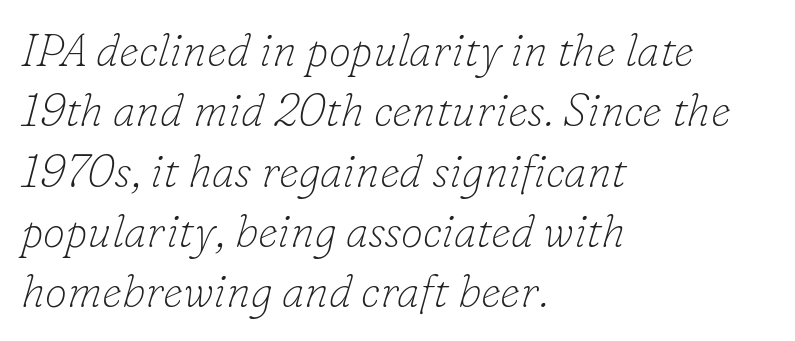
The image shows 45 px thin serif type, italic (leaning right); set left-aligned, normal line spacing (1.34x), normal letter spacing, not underlined; low stroke contrast and a small x-height.
